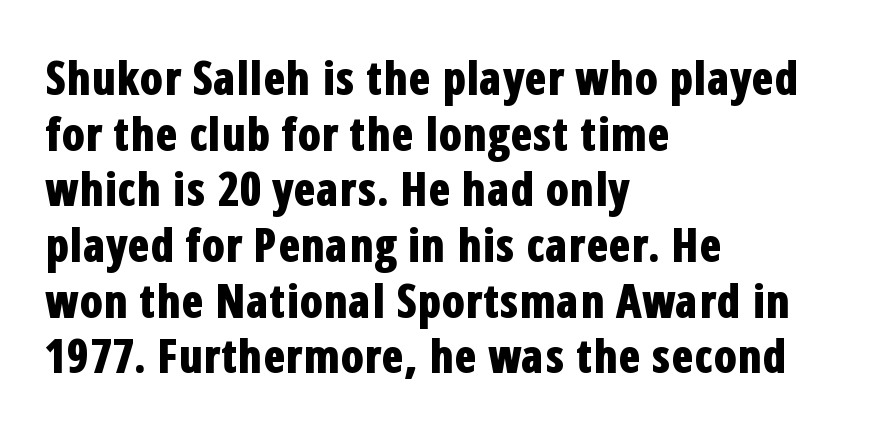
Compared with an ordinary text face, these strokes are far heavier — a full bold. Every row of glyphs begins at an identical x-position on the left. Rendered with straight, roman letterforms. Any mark beneath the type? The region is blank. Type style note: lacks serifs. A typesetter would call this zero additional tracking.
